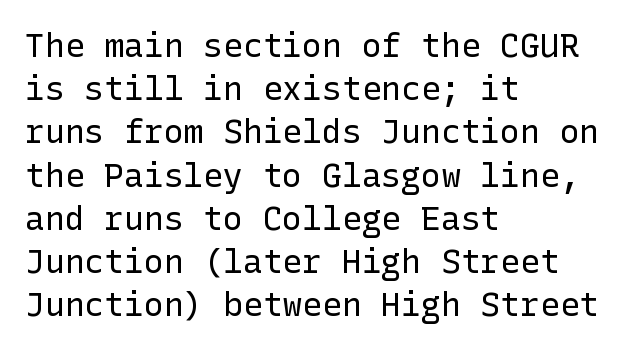
Unlike a traditional serif, this face leaves its strokes unadorned. Ascenders rise straight up at ninety degrees. Does extra space separate the letters? No, they use regular spacing. The lines sit at an ordinary, default distance from one another. A student would call this left alignment; a typographer would say flush left, rag right.
